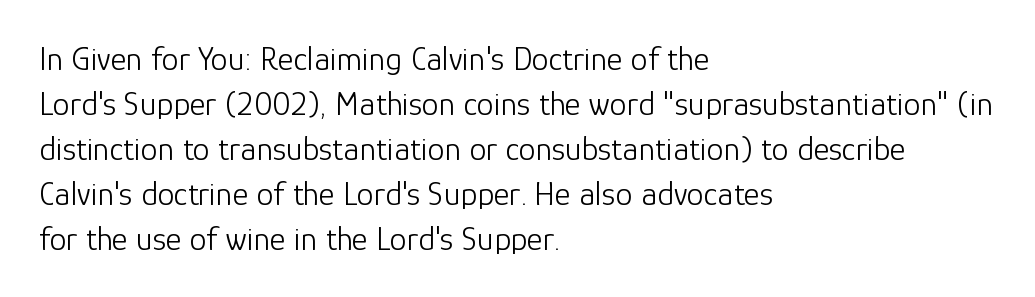
The image shows 34 px light sans-serif type, upright; set left-aligned, normal line spacing (1.32x), normal letter spacing, not underlined; low stroke contrast and a medium x-height.
